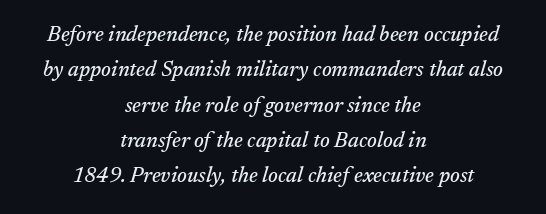
{"italic": "yes", "lean": "right", "slant_degrees": 17, "underline": "no", "align": "center", "line_spacing": "normal", "line_spacing_ratio": 1.68, "letter_spacing": "normal", "letter_spacing_em": 0.0, "glyph_px": 21}
